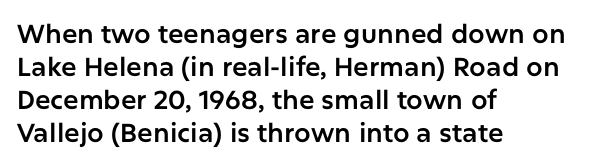
The image shows 26 px text type, upright; set left-aligned, normal line spacing (1.27x), normal letter spacing, not underlined.
